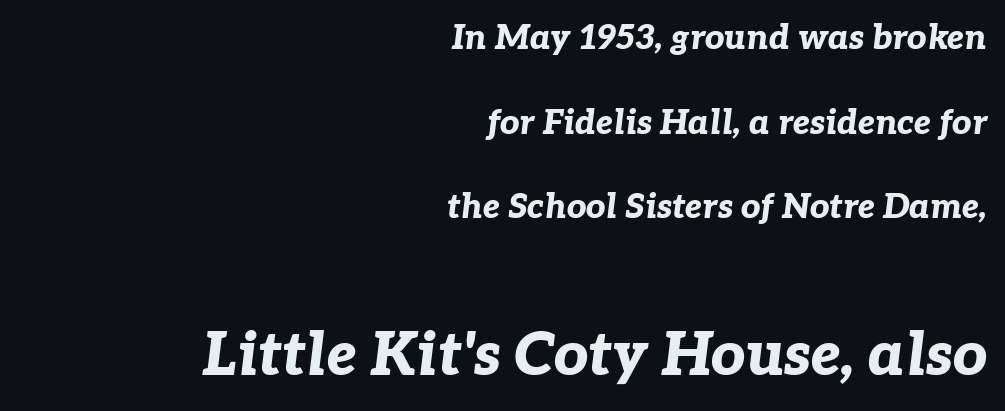
Q: Is the text bold? A: Yes.
Q: Is the text italic (slanted)? A: Yes, it leans right by about 7 degrees.
Q: Is the text underlined? A: No.
Q: How is the paragraph aligned? A: Right-aligned.
Q: Is the spacing between letters normal or unusually wide? A: Normal.
Q: Is the spacing between lines tight, normal or loose? A: Loose.
Q: Which block of text is set in a larger size, the first (top) or the second (bottom)? A: The second (bottom) one.
Q: Width (condensed, normal, or wide)? A: Normal.
Q: Stroke contrast? A: Low.
Q: x-height? A: Medium.
Q: Monospaced? A: No.
